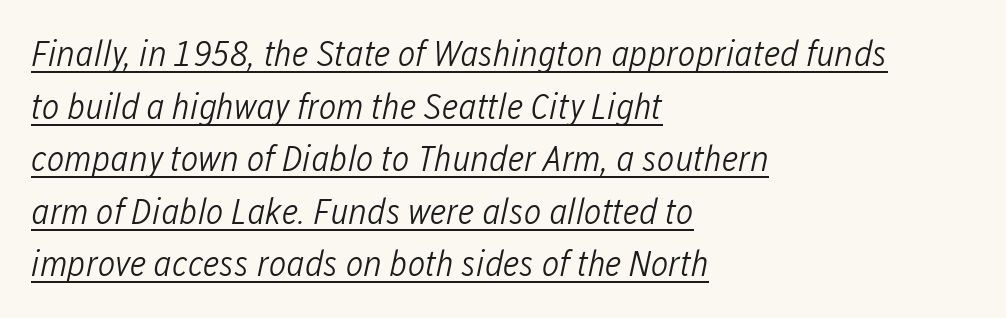
{"italic": "yes", "lean": "right", "slant_degrees": 12, "bold": "no", "weight": "light", "width": "condensed", "stroke_contrast": "low", "x_height": "medium", "monospaced": "no", "underline": "yes", "align": "left", "line_spacing": "normal", "line_spacing_ratio": 1.42, "letter_spacing": "normal", "letter_spacing_em": 0.0, "glyph_px": 37}
